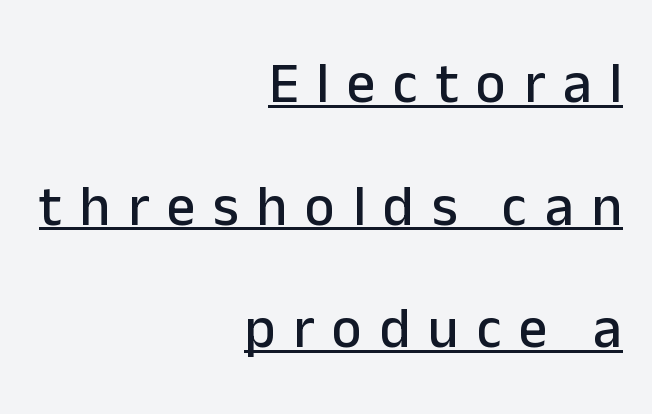
Q: Is the text italic (slanted)? A: No, it is upright.
Q: Is the typeface a serif or a sans-serif typeface? A: Sans-serif.
Q: Is the text underlined? A: Yes.
Q: How is the paragraph aligned? A: Right-aligned.
Q: Is the spacing between letters normal or unusually wide? A: Unusually wide.
Q: Is the spacing between lines tight, normal or loose? A: Loose.
Q: Width (condensed, normal, or wide)? A: Normal.
Q: Stroke contrast? A: Low.
Q: x-height? A: Medium.
Q: Monospaced? A: No.
